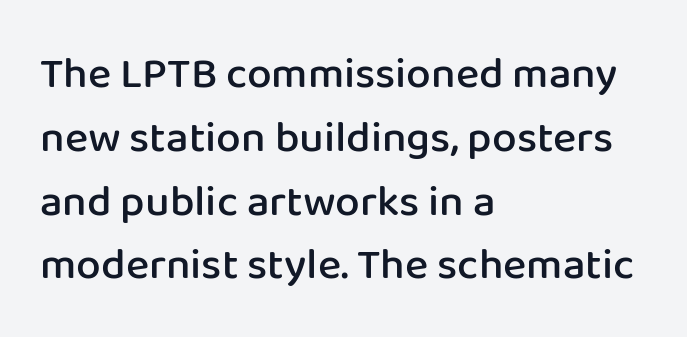
Q: Is the text bold? A: Semi-bold.
Q: Is the text italic (slanted)? A: No, it is upright.
Q: Is the typeface a serif or a sans-serif typeface? A: Sans-serif.
Q: Is the text underlined? A: No.
Q: How is the paragraph aligned? A: Left-aligned.
Q: Is the spacing between letters normal or unusually wide? A: Normal.
Q: Is the spacing between lines tight, normal or loose? A: Normal.
Q: Width (condensed, normal, or wide)? A: Normal.
Q: Stroke contrast? A: Low.
Q: x-height? A: Medium.
Q: Monospaced? A: No.
